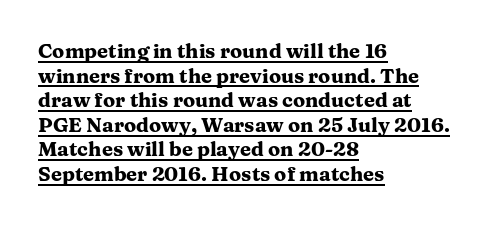
Tall strokes in this sample are plumb rather than angled. Caption: multi-line text, flush left, ragged right. Does a line run under the words? Yes, clearly. The strokes are fattened all the way to bold.
